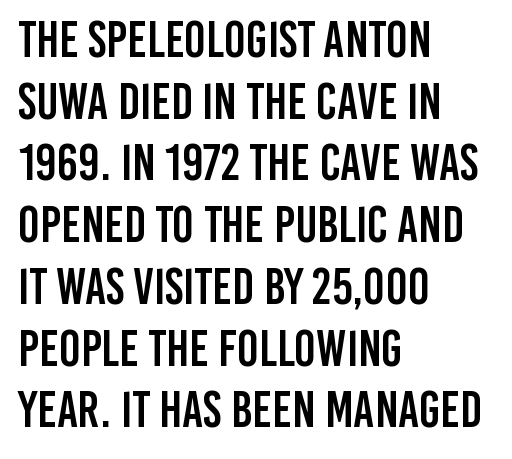
Q: Is the text italic (slanted)? A: No, it is upright.
Q: Is the typeface a serif or a sans-serif typeface? A: Sans-serif.
Q: Is the text underlined? A: No.
Q: How is the paragraph aligned? A: Left-aligned.
Q: Is the spacing between letters normal or unusually wide? A: Normal.
Q: Width (condensed, normal, or wide)? A: Condensed.
Q: Stroke contrast? A: Low.
Q: x-height? A: Large.
Q: Monospaced? A: No.
